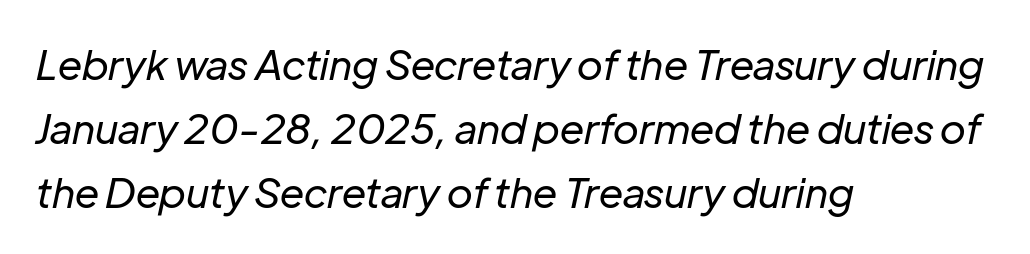
Teacher's note: observe the even left margin — that is flush-left alignment. Is there much room between lines? A standard amount, neither cramped nor airy. Quick note: italic. How are the letters spaced? Ordinarily, with no added tracking. Unbolded letterforms with no extra heft.
